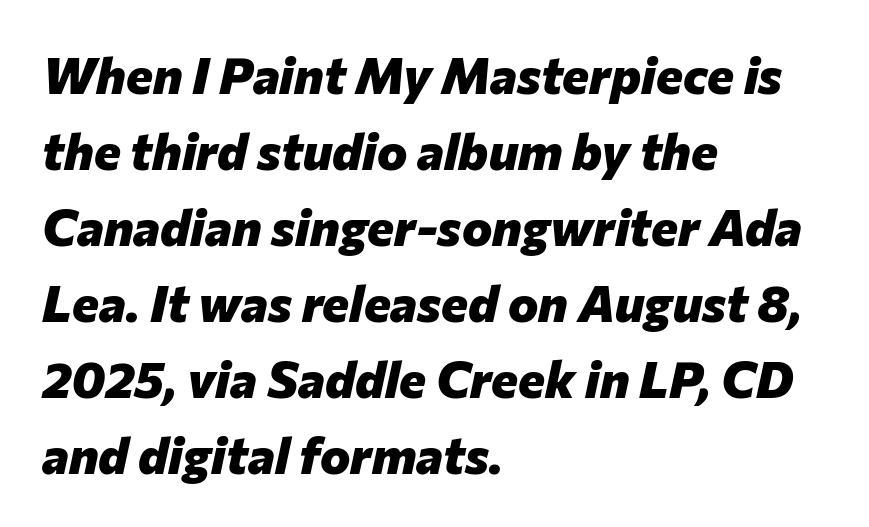
{"italic": "yes", "lean": "right", "slant_degrees": 12, "bold": "yes", "weight": "heavy", "width": "normal", "stroke_contrast": "low", "x_height": "medium", "monospaced": "no", "underline": "no", "align": "left", "line_spacing": "normal", "line_spacing_ratio": 1.49, "letter_spacing": "normal", "letter_spacing_em": 0.0, "glyph_px": 51}
